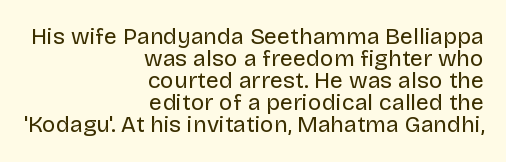
Q: Is the text bold? A: No.
Q: Is the text italic (slanted)? A: No, it is upright.
Q: Is the text underlined? A: No.
Q: How is the paragraph aligned? A: Right-aligned.
Q: Is the spacing between letters normal or unusually wide? A: Normal.
Q: Is the spacing between lines tight, normal or loose? A: Tight.
